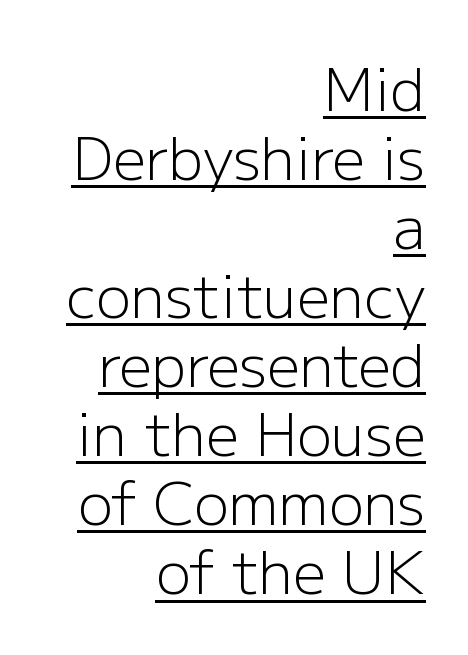
Q: Is the text bold? A: No.
Q: Is the text italic (slanted)? A: No, it is upright.
Q: Is the typeface a serif or a sans-serif typeface? A: Sans-serif.
Q: Is the text underlined? A: Yes.
Q: How is the paragraph aligned? A: Right-aligned.
Q: Is the spacing between letters normal or unusually wide? A: Normal.
Q: Width (condensed, normal, or wide)? A: Normal.
Q: Stroke contrast? A: Low.
Q: x-height? A: Medium.
Q: Monospaced? A: No.
